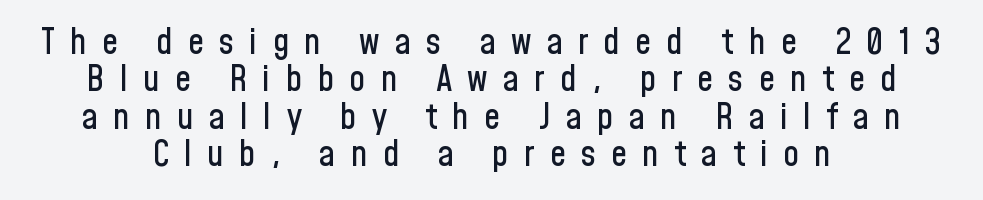
Q: Is the text italic (slanted)? A: No, it is upright.
Q: Is the typeface a serif or a sans-serif typeface? A: Sans-serif.
Q: Is the text underlined? A: No.
Q: How is the paragraph aligned? A: Centered.
Q: Is the spacing between letters normal or unusually wide? A: Unusually wide.
Q: Is the spacing between lines tight, normal or loose? A: Tight.
Q: Width (condensed, normal, or wide)? A: Condensed.
Q: Stroke contrast? A: Low.
Q: x-height? A: Medium.
Q: Monospaced? A: No.
